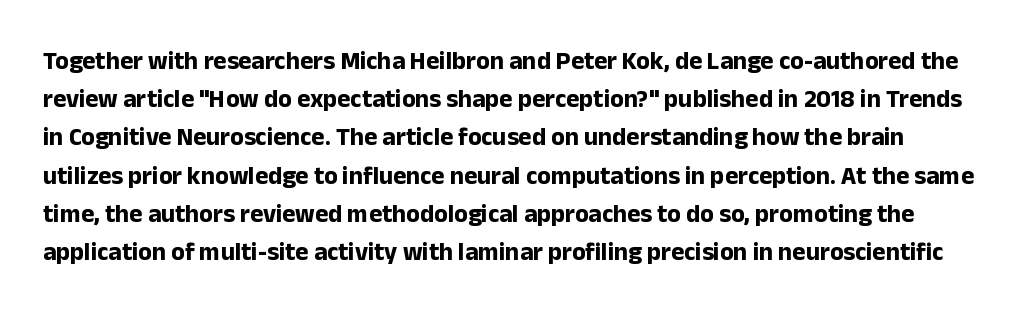
Q: Is the text bold? A: Yes.
Q: Is the text italic (slanted)? A: No, it is upright.
Q: Is the text underlined? A: No.
Q: Is the spacing between letters normal or unusually wide? A: Normal.
Q: Is the spacing between lines tight, normal or loose? A: Normal.
